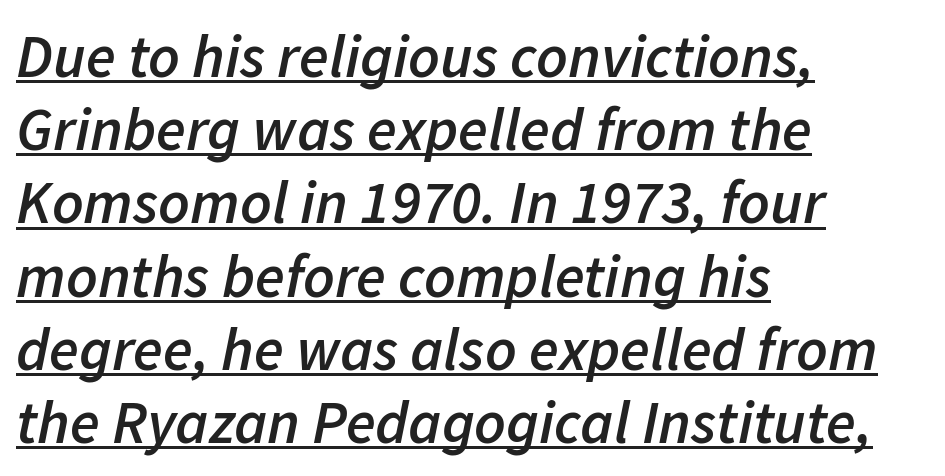
Q: Is the text bold? A: Semi-bold.
Q: Is the text italic (slanted)? A: Yes, it leans right by about 11 degrees.
Q: Is the text underlined? A: Yes.
Q: How is the paragraph aligned? A: Left-aligned.
Q: Is the spacing between letters normal or unusually wide? A: Normal.
Q: Width (condensed, normal, or wide)? A: Normal.
Q: Stroke contrast? A: Low.
Q: x-height? A: Medium.
Q: Monospaced? A: No.
